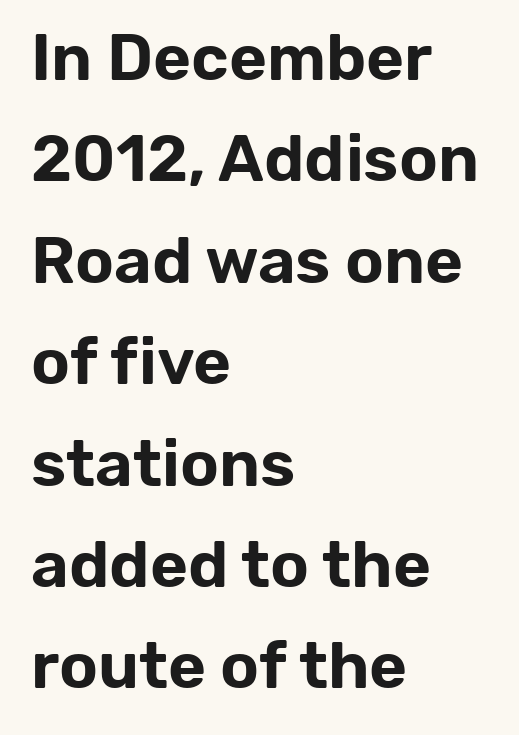
Upright lettering throughout. Quick note: interline space is typical. This rendering leaves character spacing at its baseline value. The passage shown is typeset with a sans-serif family. Underlining? Definitely not there.
